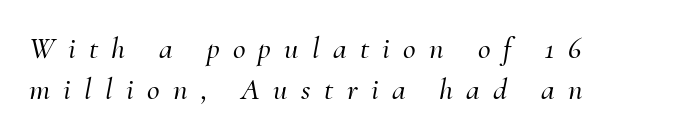
{"serif": "yes", "italic": "yes", "lean": "right", "slant_degrees": 10, "width": "normal", "stroke_contrast": "medium", "x_height": "small", "monospaced": "no", "underline": "no", "align": "left", "line_spacing": "normal", "line_spacing_ratio": 1.33, "letter_spacing": "wide", "letter_spacing_em": 0.43, "glyph_px": 31}
